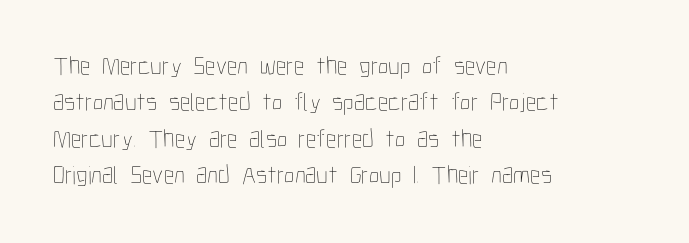
{"italic": "no", "bold": "no", "underline": "no", "align": "left", "line_spacing": "normal", "line_spacing_ratio": 1.4, "letter_spacing": "normal", "letter_spacing_em": 0.0, "glyph_px": 26}
